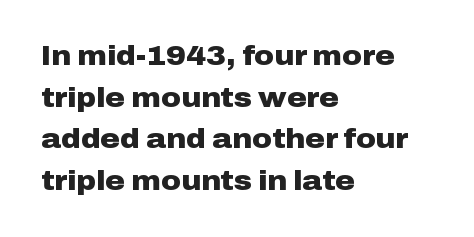
This sample keeps an unexceptional amount of space between lines. Which margin do the lines hug? The left one — the right edge is uneven. The specimen omits any rule beneath the text block's lines. Students, note that the glyphs here touch the page at normal intervals. This is heavy type, rendered in bold.
